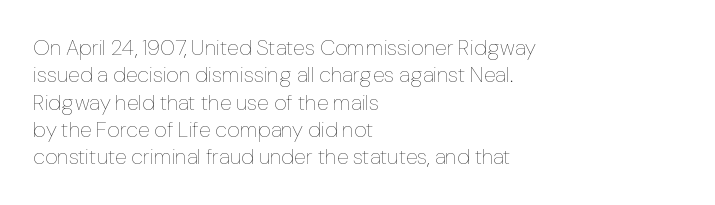
Q: Is the text bold? A: No.
Q: Is the text italic (slanted)? A: No, it is upright.
Q: Is the text underlined? A: No.
Q: How is the paragraph aligned? A: Left-aligned.
Q: Is the spacing between letters normal or unusually wide? A: Normal.
